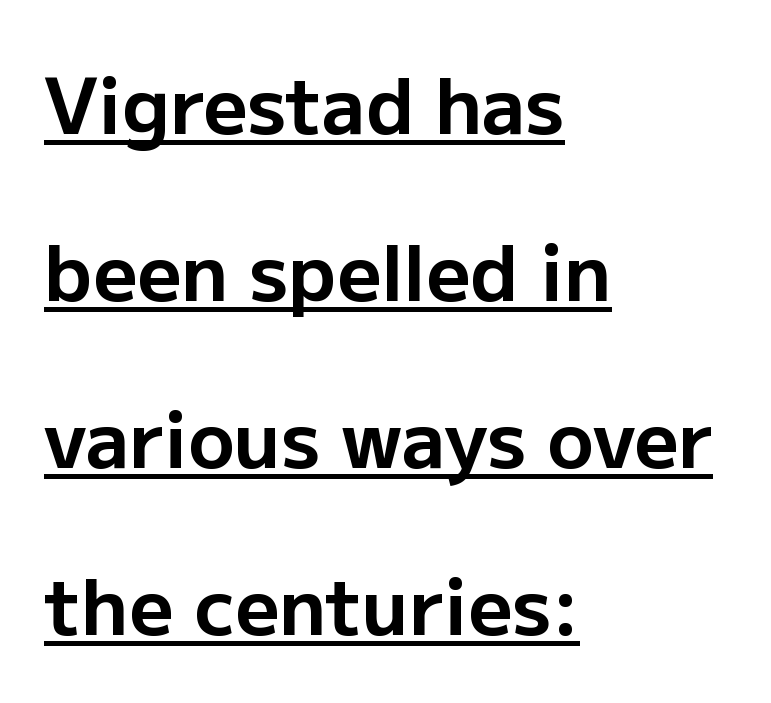
The image shows 77 px bold sans-serif type, upright; set left-aligned, loose line spacing (2.17x), normal letter spacing, underlined; low stroke contrast and a medium x-height.
